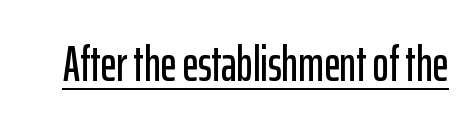
Q: Is the text italic (slanted)? A: No, it is upright.
Q: Is the typeface a serif or a sans-serif typeface? A: Sans-serif.
Q: Is the text underlined? A: Yes.
Q: Is the spacing between letters normal or unusually wide? A: Normal.
Q: Width (condensed, normal, or wide)? A: Condensed.
Q: Stroke contrast? A: Low.
Q: x-height? A: Medium.
Q: Monospaced? A: No.
